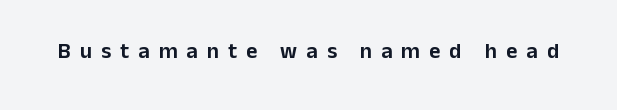
The image shows 22 px text type, upright; set unusually wide letter spacing (+0.41 em), not underlined.
